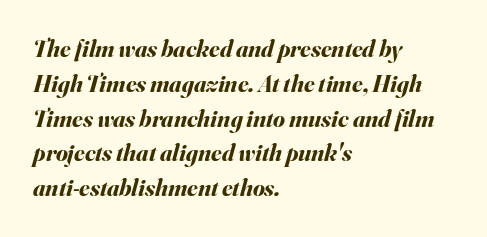
Check the space under the baseline: it is left empty. Does extra space separate the letters? No, they use regular spacing. The rendering applies a slant to the glyphs. These lines carry a lot of weight — the face is fully bold.
